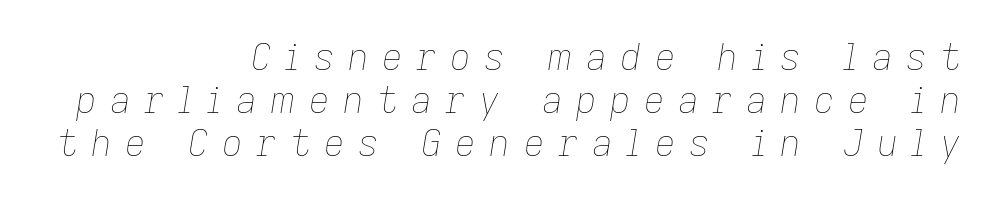
Q: Is the text bold? A: No.
Q: Is the text italic (slanted)? A: Yes, it leans right by about 9 degrees.
Q: Is the text underlined? A: No.
Q: How is the paragraph aligned? A: Right-aligned.
Q: Is the spacing between letters normal or unusually wide? A: Unusually wide.
Q: Width (condensed, normal, or wide)? A: Normal.
Q: Stroke contrast? A: Low.
Q: x-height? A: Medium.
Q: Monospaced? A: No.
